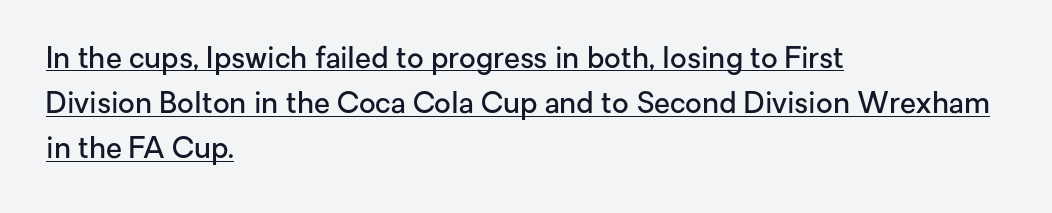
The image shows 29 px semibold sans-serif type, upright; set left-aligned, normal line spacing (1.56x), normal letter spacing, underlined; low stroke contrast and a medium x-height.
